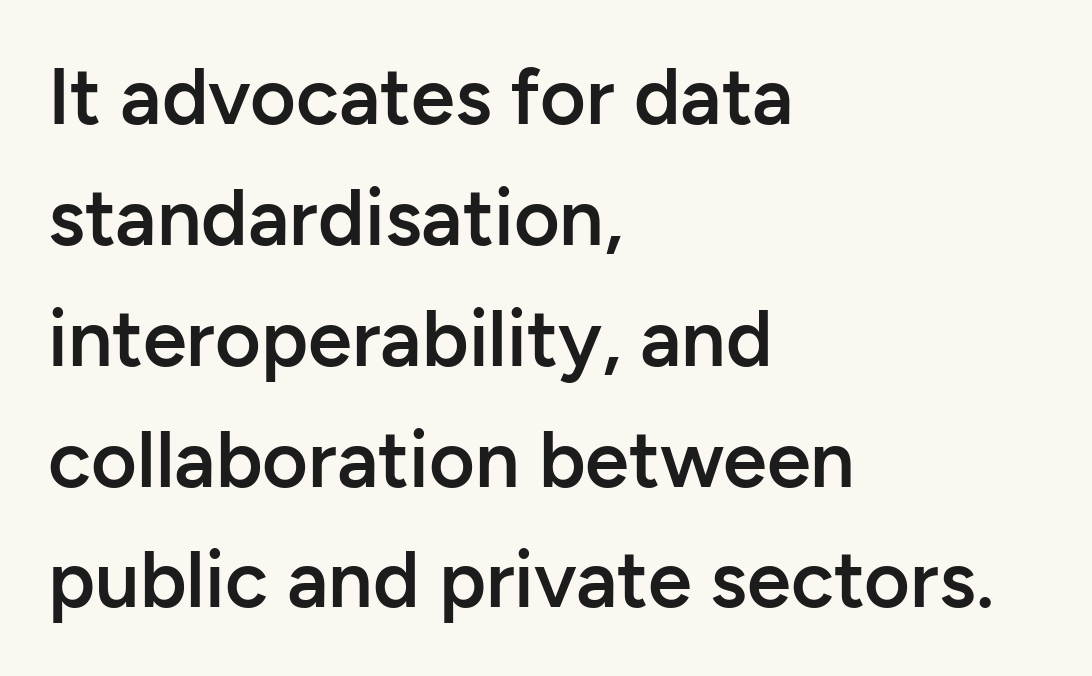
Line spacing here is normal. In terms of letterspacing, this is plain default setting. Each line starts at the same left margin while the right side varies. The typography opts for an upright posture over an oblique one.
